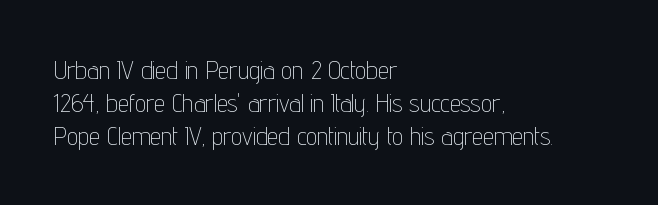
{"italic": "no", "bold": "no", "underline": "no", "align": "left", "line_spacing": "normal", "line_spacing_ratio": 1.32, "letter_spacing": "normal", "letter_spacing_em": 0.0, "glyph_px": 25}
